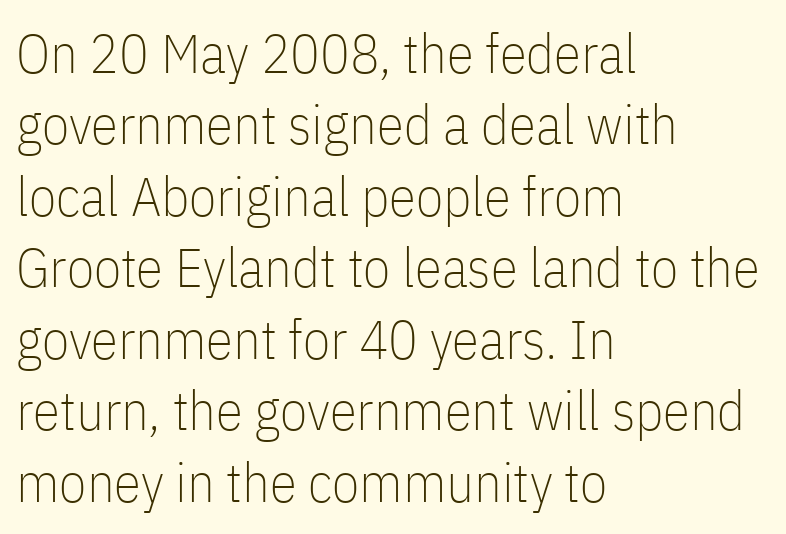
{"serif": "no", "italic": "no", "bold": "no", "weight": "thin", "width": "condensed", "stroke_contrast": "low", "x_height": "medium", "monospaced": "no", "underline": "no", "align": "left", "line_spacing": "normal", "line_spacing_ratio": 1.3, "letter_spacing": "normal", "letter_spacing_em": 0.0, "glyph_px": 55}
